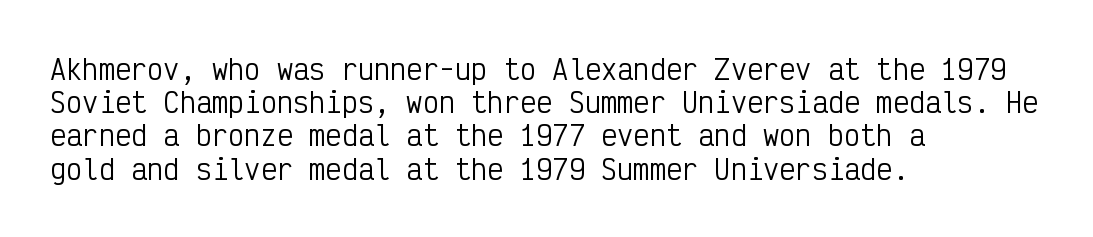
The image shows 27 px text type, upright; set left-aligned, line spacing 1.23x, normal letter spacing, not underlined.
